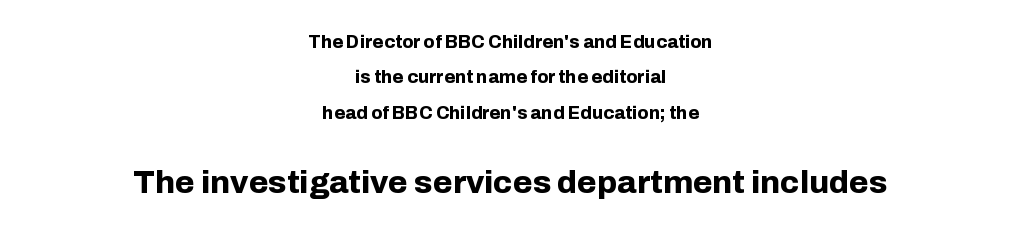
Q: Is the text bold? A: Yes.
Q: Is the text italic (slanted)? A: No, it is upright.
Q: Is the typeface a serif or a sans-serif typeface? A: Sans-serif.
Q: Is the text underlined? A: No.
Q: How is the paragraph aligned? A: Centered.
Q: Is the spacing between letters normal or unusually wide? A: Normal.
Q: Is the spacing between lines tight, normal or loose? A: Loose.
Q: Which block of text is set in a larger size, the first (top) or the second (bottom)? A: The second (bottom) one.
Q: Width (condensed, normal, or wide)? A: Normal.
Q: Stroke contrast? A: Low.
Q: x-height? A: Medium.
Q: Monospaced? A: No.
